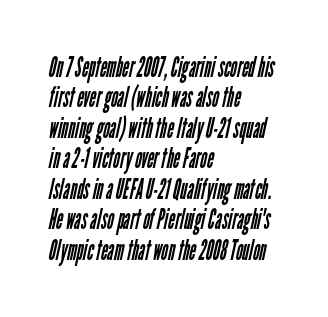
The image shows 29 px regular-weight, condensed sans-serif type; set left-aligned, tight line spacing (1.05x), normal letter spacing, not underlined; low stroke contrast and a medium x-height.
